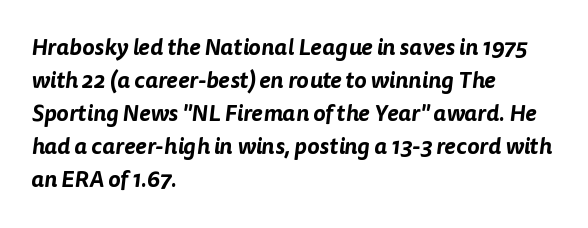
{"underline": "no", "align": "left", "line_spacing": "normal", "line_spacing_ratio": 1.43, "letter_spacing": "normal", "letter_spacing_em": 0.0, "glyph_px": 23}
